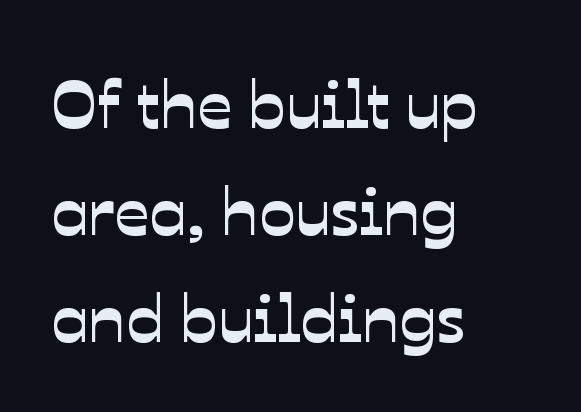
Tracking value appears to be zero — textbook default spacing. The space directly below the letters is spotless. In CSS terms this would be text-align: left. The passage shown is typed in a proportional face where columns would drift.
